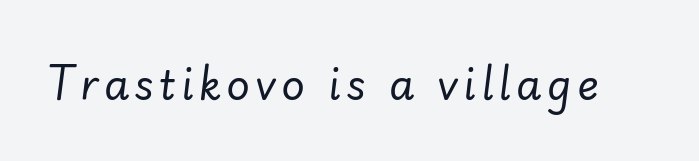
Q: Is the text bold? A: No.
Q: Is the text italic (slanted)? A: Yes, it leans right by about 7 degrees.
Q: Is the text underlined? A: No.
Q: Width (condensed, normal, or wide)? A: Normal.
Q: Stroke contrast? A: Low.
Q: x-height? A: Small.
Q: Monospaced? A: No.
